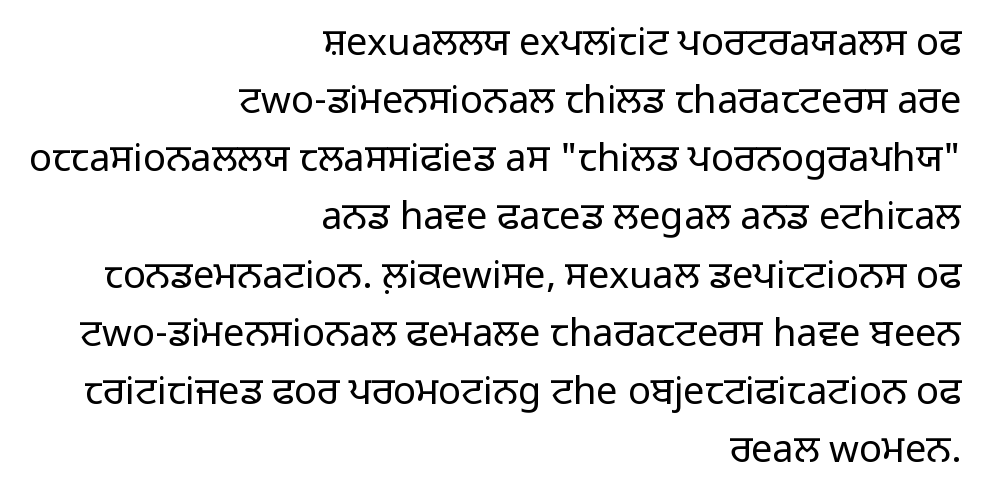
Q: Is the text bold? A: No.
Q: Is the text italic (slanted)? A: No, it is upright.
Q: Is the typeface a serif or a sans-serif typeface? A: Sans-serif.
Q: Is the text underlined? A: No.
Q: How is the paragraph aligned? A: Right-aligned.
Q: Is the spacing between letters normal or unusually wide? A: Normal.
Q: Is the spacing between lines tight, normal or loose? A: Normal.
Q: Width (condensed, normal, or wide)? A: Normal.
Q: Stroke contrast? A: Low.
Q: x-height? A: Medium.
Q: Monospaced? A: No.
